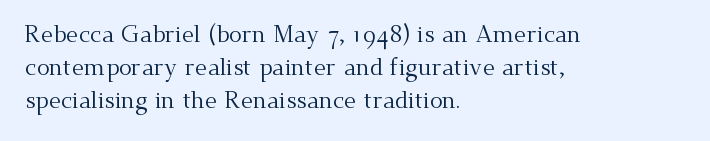
The image shows 24 px text type, upright; set left-aligned, normal line spacing (1.37x), normal letter spacing, not underlined.
